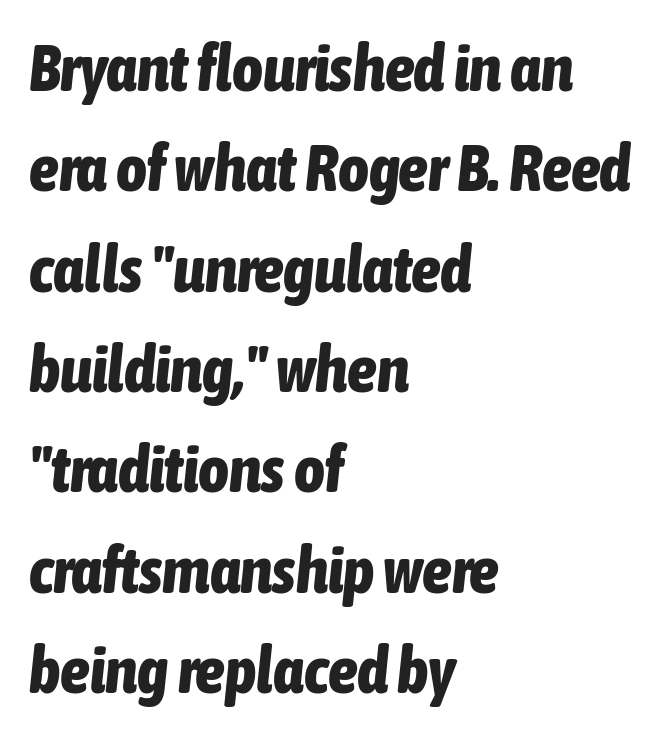
The image shows 66 px bold, condensed type, italic (leaning right); set left-aligned, normal line spacing (1.52x), normal letter spacing, not underlined; low stroke contrast and a medium x-height.
